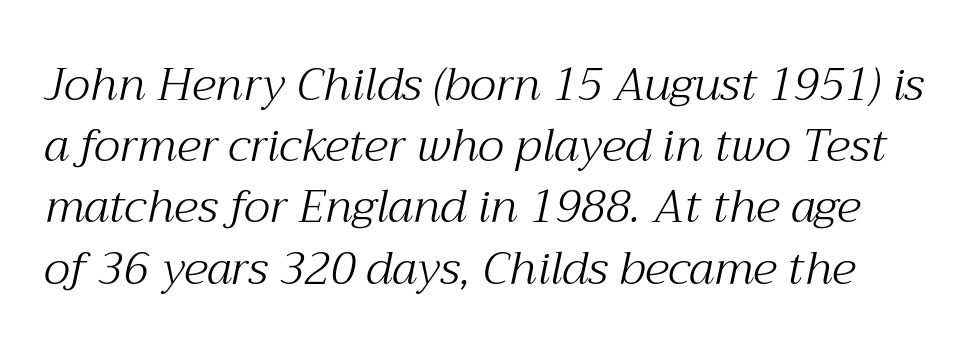
This is not heavy type; no bold has been used. How are the letters spaced? Ordinarily, with no added tracking. The glyphs in this specimen are seriffed. A typesetter would call this proportional, since set widths differ per character. The specimen omits any rule beneath the text block's lines. Every character sits at an angle, as italics do.
